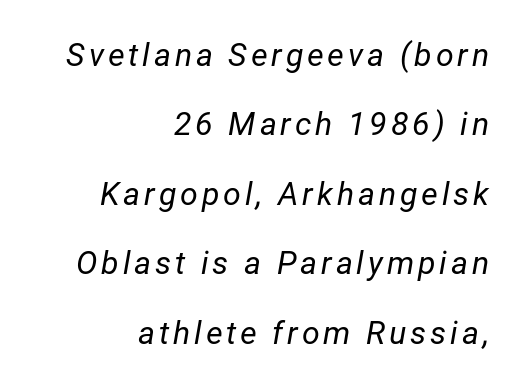
Here the designer chose a conventional face with non-uniform glyph widths. Widely set lines give the paragraph a tall, airy silhouette. Weight: regular or lighter. Every character sits at an angle, as italics do. Glance below the letters and you will spot only blank space. This sample is right-justified, so line beginnings fall wherever the words allow.
